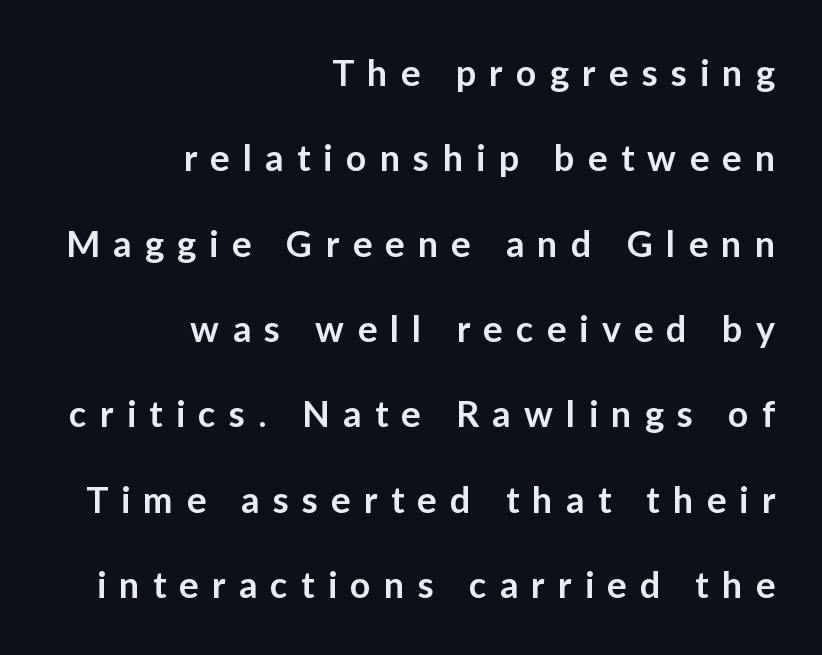
Caption: multi-line text, flush right, ragged left. On the weight axis this lands at semibold, roughly 600. Substantial extra tracking has been applied to these lines. I'd call this a sans setting — the letters go barefoot.
